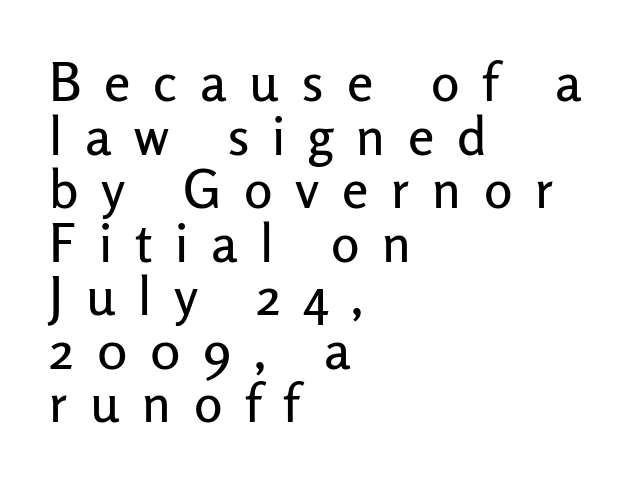
Q: Is the text italic (slanted)? A: No, it is upright.
Q: Is the typeface a serif or a sans-serif typeface? A: Sans-serif.
Q: Is the text underlined? A: No.
Q: How is the paragraph aligned? A: Left-aligned.
Q: Is the spacing between letters normal or unusually wide? A: Unusually wide.
Q: Is the spacing between lines tight, normal or loose? A: Tight.
Q: Width (condensed, normal, or wide)? A: Normal.
Q: Stroke contrast? A: Low.
Q: x-height? A: Medium.
Q: Monospaced? A: No.
